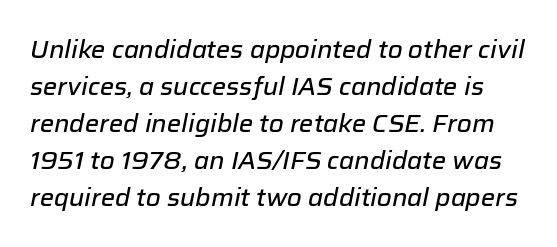
{"italic": "yes", "lean": "right", "slant_degrees": 12, "underline": "no", "line_spacing": "normal", "line_spacing_ratio": 1.54, "letter_spacing": "normal", "letter_spacing_em": 0.0, "glyph_px": 24}
